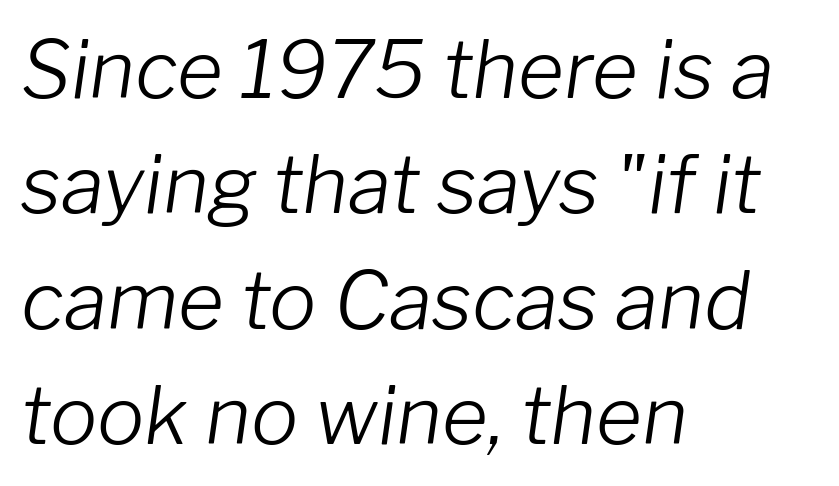
The image shows 79 px light type, italic (leaning right); set left-aligned, normal line spacing (1.46x), normal letter spacing, not underlined; low stroke contrast and a medium x-height.
